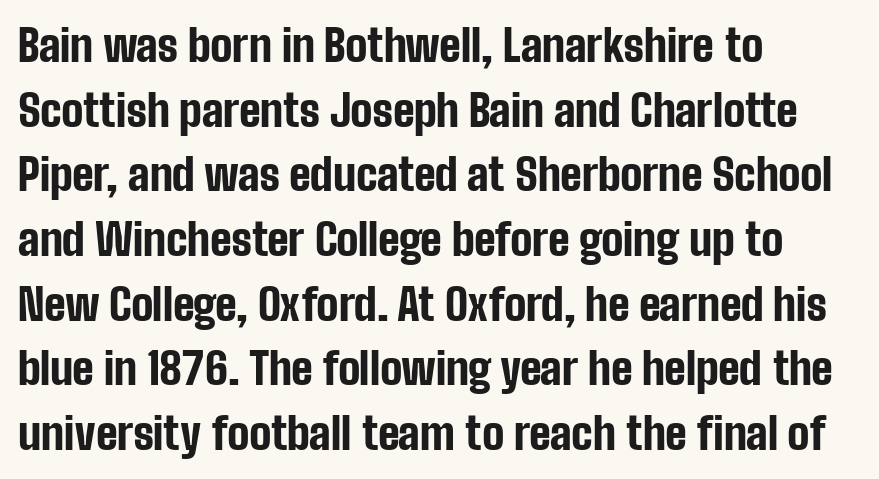
Q: Is the text bold? A: Yes.
Q: Is the text italic (slanted)? A: No, it is upright.
Q: Is the typeface a serif or a sans-serif typeface? A: Sans-serif.
Q: Is the text underlined? A: No.
Q: How is the paragraph aligned? A: Left-aligned.
Q: Is the spacing between letters normal or unusually wide? A: Normal.
Q: Is the spacing between lines tight, normal or loose? A: Normal.
Q: Width (condensed, normal, or wide)? A: Condensed.
Q: Stroke contrast? A: Low.
Q: x-height? A: Medium.
Q: Monospaced? A: No.
